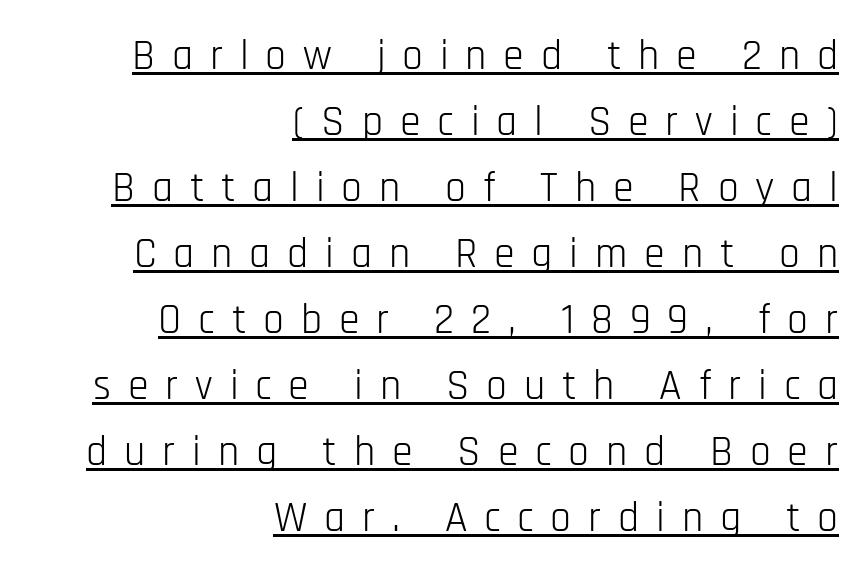
Spacing verdict: proportional, widths tailored to each character. The glyphs are accompanied by a horizontal stroke just below them. The glyphs in this specimen are sans serif. All the whitespace from short lines collects on the left. Short note: letters widely spaced.
